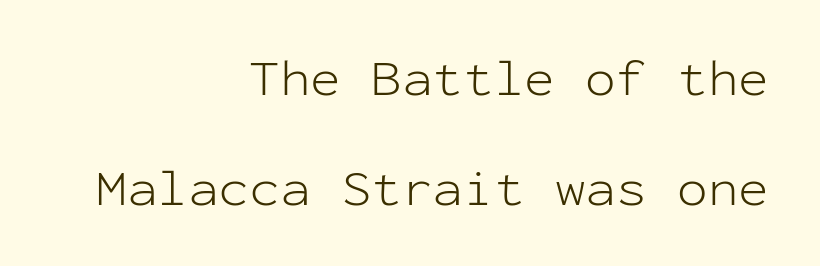
{"serif": "no", "italic": "no", "bold": "no", "weight": "light", "width": "normal", "stroke_contrast": "low", "x_height": "medium", "monospaced": "yes", "underline": "no", "align": "right", "line_spacing": "loose", "line_spacing_ratio": 2.15, "letter_spacing": "normal", "letter_spacing_em": 0.0, "glyph_px": 51}
